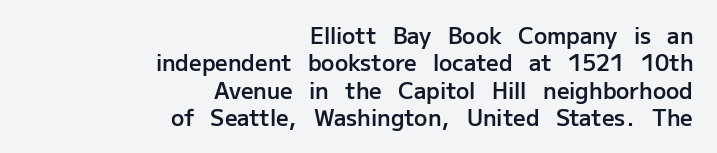
Q: Is the text bold? A: Semi-bold.
Q: Is the text italic (slanted)? A: No, it is upright.
Q: Is the text underlined? A: No.
Q: How is the paragraph aligned? A: Right-aligned.
Q: Is the spacing between letters normal or unusually wide? A: Normal.
